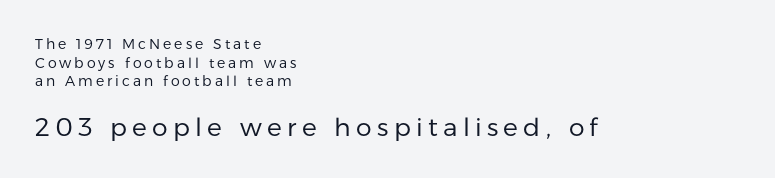
Q: Is the text bold? A: No.
Q: Is the text italic (slanted)? A: No, it is upright.
Q: Is the text underlined? A: No.
Q: How is the paragraph aligned? A: Left-aligned.
Q: Is the spacing between letters normal or unusually wide? A: Unusually wide.
Q: Is the spacing between lines tight, normal or loose? A: Normal.
Q: Which block of text is set in a larger size, the first (top) or the second (bottom)? A: The second (bottom) one.
